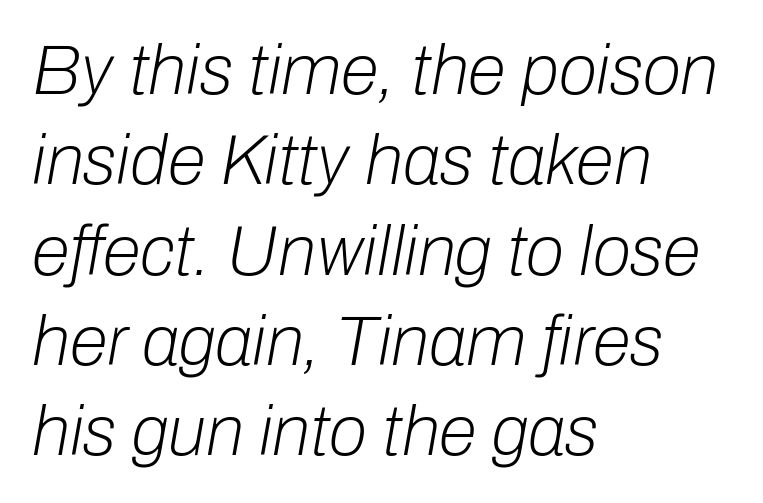
Q: Is the text bold? A: No.
Q: Is the text italic (slanted)? A: Yes, it leans right by about 10 degrees.
Q: Is the text underlined? A: No.
Q: How is the paragraph aligned? A: Left-aligned.
Q: Is the spacing between letters normal or unusually wide? A: Normal.
Q: Is the spacing between lines tight, normal or loose? A: Normal.
Q: Width (condensed, normal, or wide)? A: Normal.
Q: Stroke contrast? A: Low.
Q: x-height? A: Medium.
Q: Monospaced? A: No.
